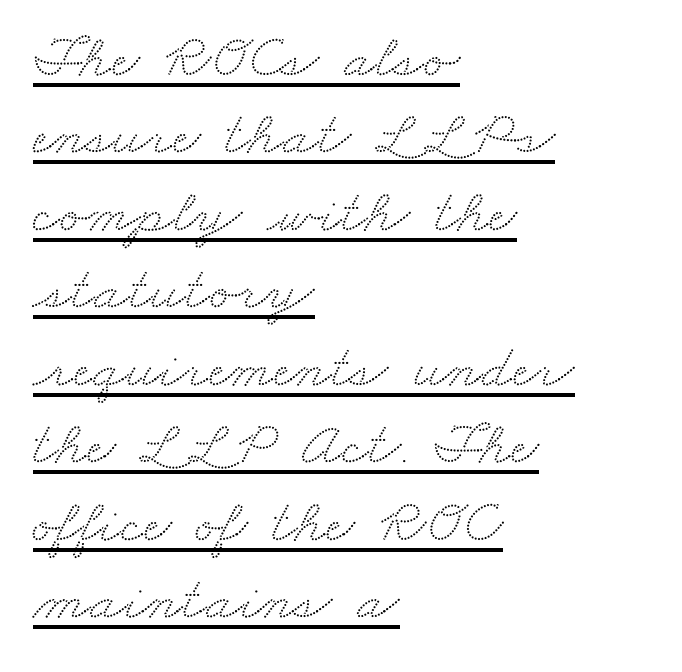
{"serif": "yes", "width": "wide", "stroke_contrast": "medium", "x_height": "small", "monospaced": "no", "underline": "yes", "align": "left", "line_spacing": "normal", "line_spacing_ratio": 1.25, "letter_spacing": "normal", "letter_spacing_em": 0.0, "glyph_px": 62}
